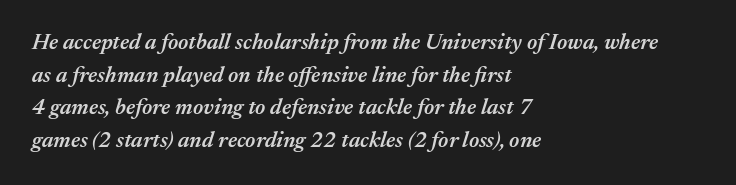
Style check: oblique. Each row of text sits above clean, open space. Tracking value appears to be zero — textbook default spacing. The characters look somewhat weighty, a semibold short of true bold. The rendering anchors every line to the left-hand side. If you measured baseline to baseline, you'd find a middling distance.
